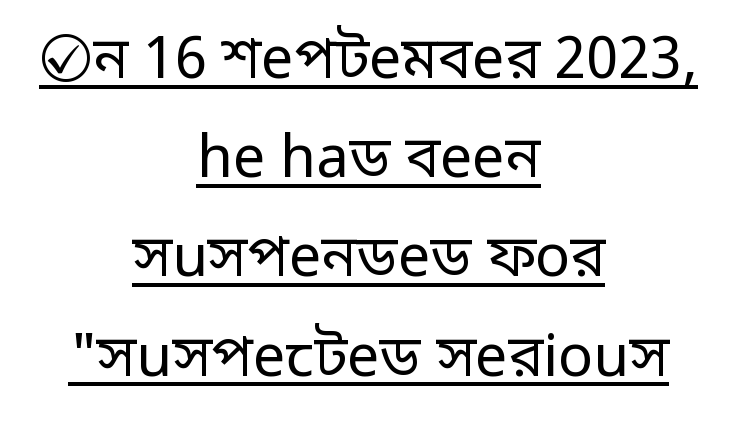
Q: Is the text bold? A: No.
Q: Is the text italic (slanted)? A: No, it is upright.
Q: Is the typeface a serif or a sans-serif typeface? A: Sans-serif.
Q: Is the text underlined? A: Yes.
Q: How is the paragraph aligned? A: Centered.
Q: Is the spacing between letters normal or unusually wide? A: Normal.
Q: Width (condensed, normal, or wide)? A: Normal.
Q: Stroke contrast? A: Low.
Q: x-height? A: Medium.
Q: Monospaced? A: No.
